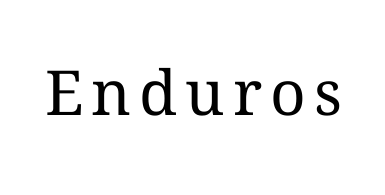
The image shows 62 px regular-weight type, upright; set not underlined; medium stroke contrast and a medium x-height.
